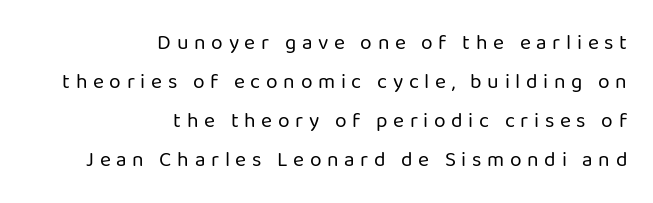
The image shows 21 px text type, upright; set right-aligned, line spacing 1.85x, unusually wide letter spacing (+0.27 em), not underlined.
